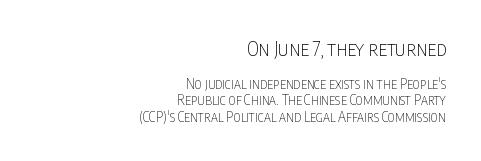
{"italic": "no", "bold": "no", "underline": "no", "align": "right", "line_spacing_ratio": 1.16, "letter_spacing": "normal", "letter_spacing_em": 0.0, "larger_block": "first", "size_ratio": 1.43, "glyph_px": 20}
